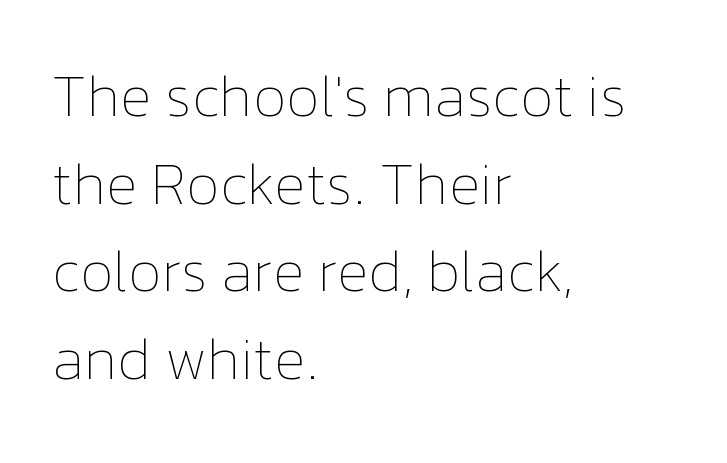
The image shows 58 px thin type, upright; set left-aligned, normal line spacing (1.51x), normal letter spacing, not underlined; low stroke contrast and a medium x-height.
